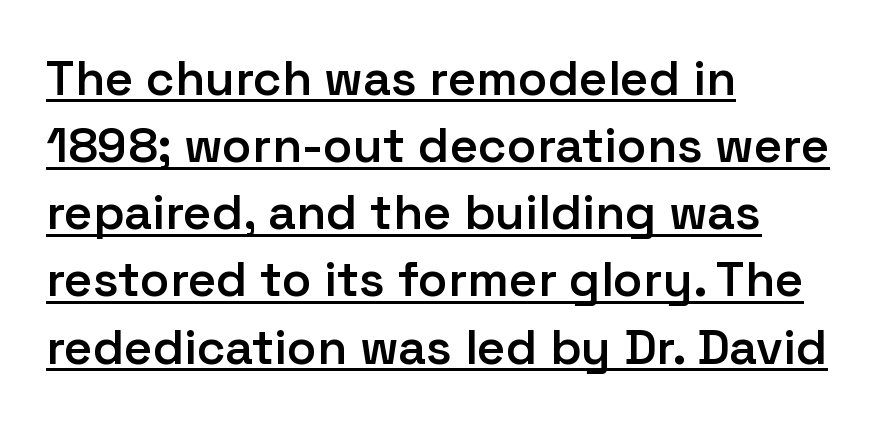
The image shows 49 px semibold sans-serif type, upright; set left-aligned, normal line spacing (1.37x), normal letter spacing, underlined; low stroke contrast and a medium x-height.
